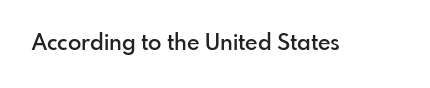
There is no visible air inserted between adjacent glyphs. The characters look somewhat weighty, a semibold short of true bold. Check the space under the baseline: it is left empty. Ascenders rise straight up at ninety degrees.
